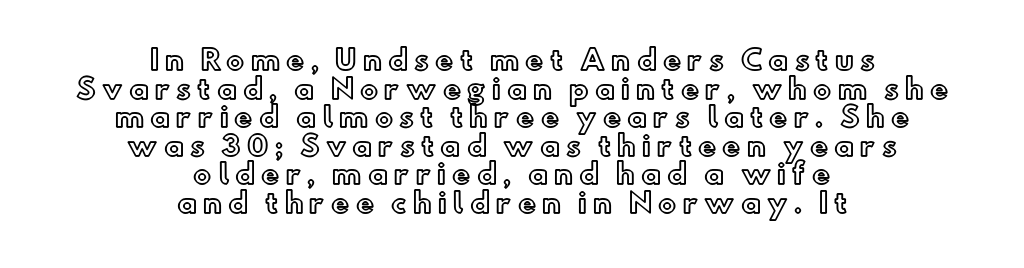
Anything drawn beneath the words? Only blank space. Where is the straight margin? There isn't one; the lines are centered. Does the leading feel generous? Not at all — it's pinched. The face used here is rendered with a markedly widened letterfit.
